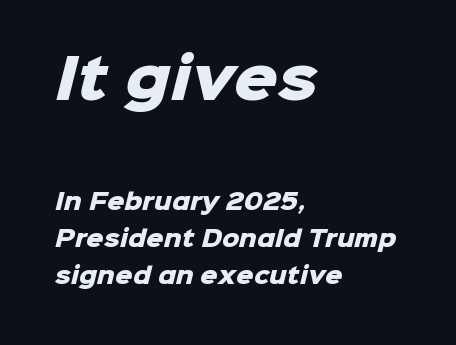
This sample keeps an unexceptional amount of space between lines. In terms of weight, the rendering is a true, heavy bold. The first block has been scaled up relative to the second. These lines are composed in type without serifs.
